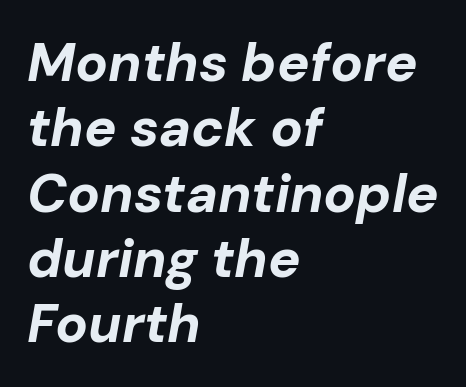
Q: Is the text bold? A: Yes.
Q: Is the text italic (slanted)? A: Yes, it leans right by about 10 degrees.
Q: Is the text underlined? A: No.
Q: How is the paragraph aligned? A: Left-aligned.
Q: Is the spacing between letters normal or unusually wide? A: Normal.
Q: Width (condensed, normal, or wide)? A: Normal.
Q: Stroke contrast? A: Low.
Q: x-height? A: Medium.
Q: Monospaced? A: No.
